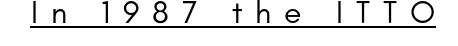
{"serif": "no", "italic": "no", "bold": "no", "weight": "regular", "width": "normal", "stroke_contrast": "low", "x_height": "small", "monospaced": "no", "underline": "yes", "letter_spacing": "wide", "letter_spacing_em": 0.4, "glyph_px": 32}
